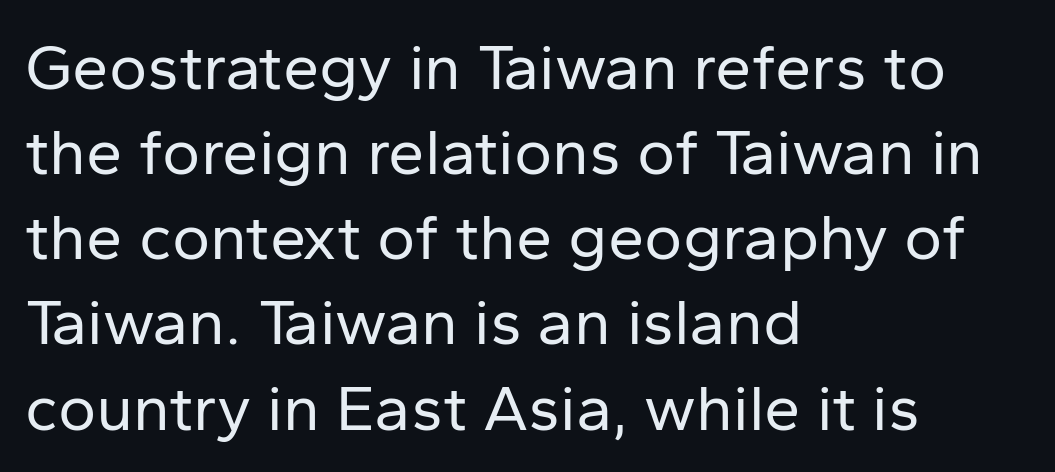
{"serif": "no", "italic": "no", "bold": "no", "weight": "regular", "width": "normal", "stroke_contrast": "low", "x_height": "medium", "monospaced": "no", "underline": "no", "align": "left", "line_spacing": "normal", "line_spacing_ratio": 1.31, "letter_spacing": "normal", "letter_spacing_em": 0.0, "glyph_px": 65}
